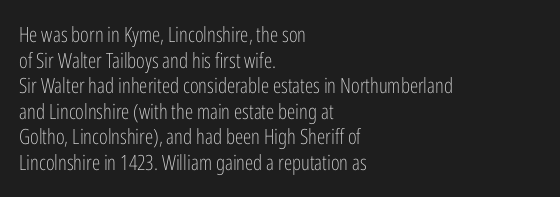
Q: Is the text bold? A: No.
Q: Is the text italic (slanted)? A: No, it is upright.
Q: Is the text underlined? A: No.
Q: How is the paragraph aligned? A: Left-aligned.
Q: Is the spacing between letters normal or unusually wide? A: Normal.
